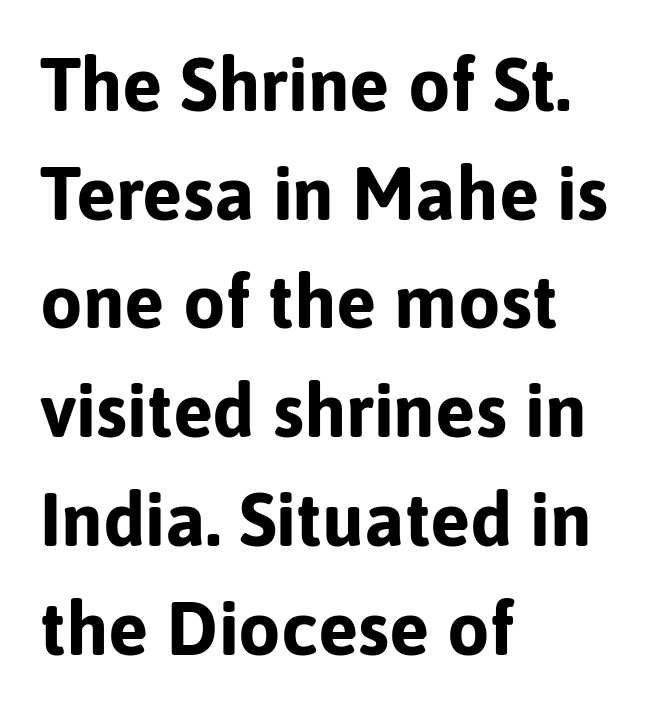
The image shows 75 px bold sans-serif type, upright; set left-aligned, normal line spacing (1.45x), normal letter spacing, not underlined; low stroke contrast and a medium x-height.
